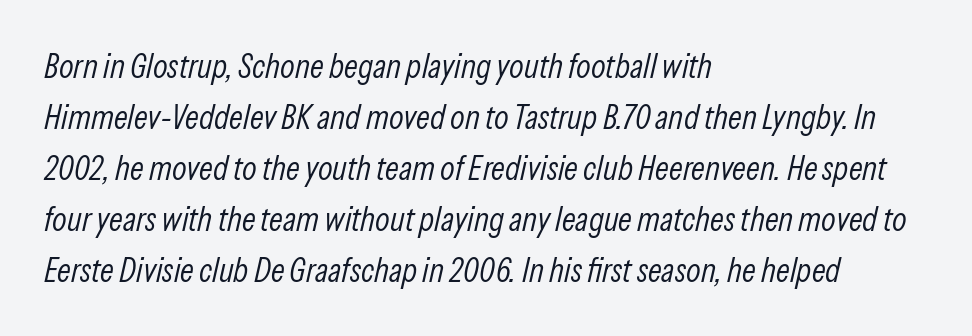
Q: Is the text bold? A: No.
Q: Is the text italic (slanted)? A: Yes, it leans right by about 13 degrees.
Q: Is the text underlined? A: No.
Q: How is the paragraph aligned? A: Left-aligned.
Q: Is the spacing between letters normal or unusually wide? A: Normal.
Q: Is the spacing between lines tight, normal or loose? A: Normal.
Q: Width (condensed, normal, or wide)? A: Condensed.
Q: Stroke contrast? A: Low.
Q: x-height? A: Medium.
Q: Monospaced? A: No.
